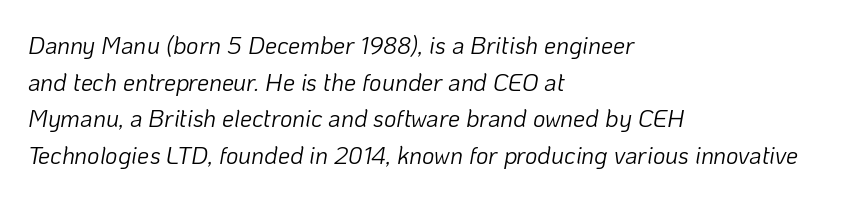
{"italic": "yes", "lean": "right", "slant_degrees": 10, "bold": "no", "underline": "no", "align": "left", "line_spacing": "normal", "line_spacing_ratio": 1.53, "letter_spacing": "normal", "letter_spacing_em": 0.0, "glyph_px": 24}
